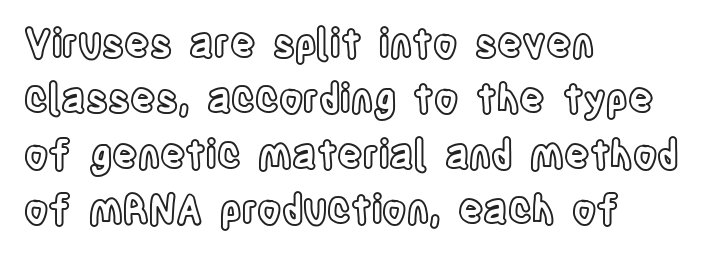
Q: Is the text italic (slanted)? A: No, it is upright.
Q: Is the text underlined? A: No.
Q: How is the paragraph aligned? A: Left-aligned.
Q: Is the spacing between letters normal or unusually wide? A: Normal.
Q: Is the spacing between lines tight, normal or loose? A: Normal.
Q: Width (condensed, normal, or wide)? A: Condensed.
Q: x-height? A: Large.
Q: Monospaced? A: No.
